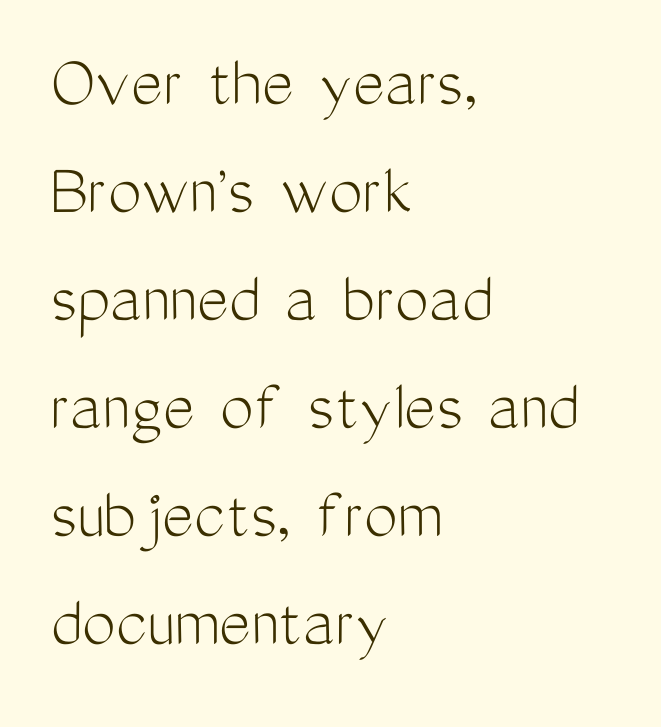
{"serif": "no", "italic": "no", "bold": "no", "weight": "light", "width": "condensed", "stroke_contrast": "medium", "x_height": "medium", "monospaced": "no", "underline": "no", "align": "left", "line_spacing": "normal", "line_spacing_ratio": 1.44, "letter_spacing": "normal", "letter_spacing_em": 0.0, "glyph_px": 75}
